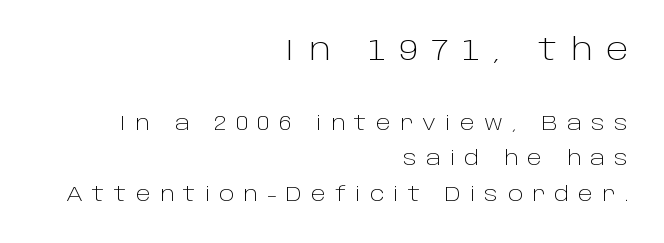
{"serif": "no", "italic": "no", "bold": "no", "weight": "light", "width": "normal", "stroke_contrast": "low", "x_height": "large", "monospaced": "no", "underline": "no", "align": "right", "line_spacing_ratio": 1.79, "letter_spacing": "wide", "letter_spacing_em": 0.46, "larger_block": "first", "size_ratio": 1.5, "glyph_px": 30}
